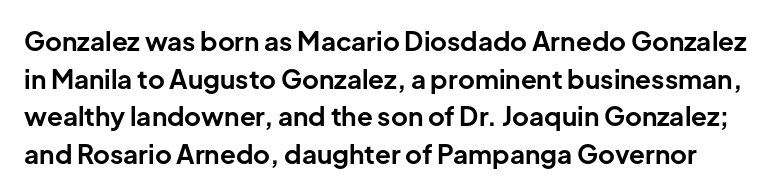
In terms of posture, this sample is upright. Spacing between characters is what you'd get straight out of the box. Leading: standard. Underline: absent.
